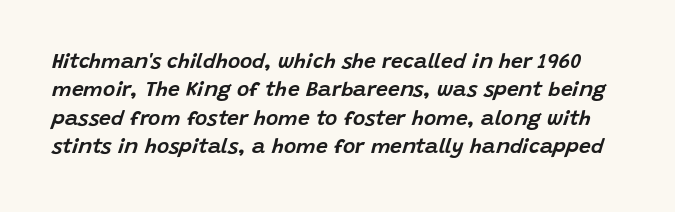
{"italic": "yes", "lean": "right", "slant_degrees": 15, "underline": "no", "line_spacing": "normal", "line_spacing_ratio": 1.35, "letter_spacing": "normal", "letter_spacing_em": 0.0, "glyph_px": 21}
